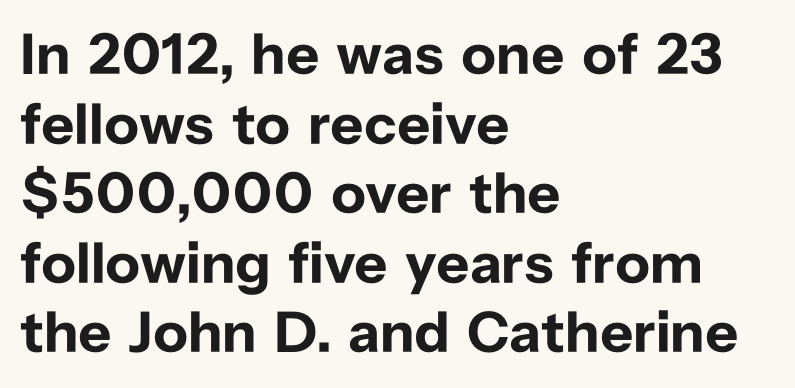
The image shows 58 px bold sans-serif type, upright; set left-aligned, line spacing 1.2x, normal letter spacing, not underlined; low stroke contrast and a medium x-height.
